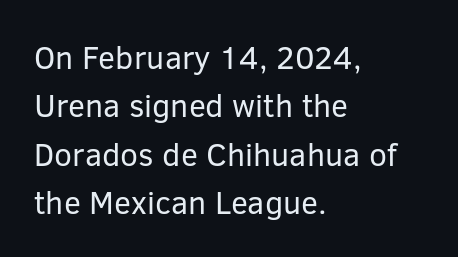
{"serif": "no", "italic": "no", "bold": "no", "weight": "regular", "width": "normal", "stroke_contrast": "low", "x_height": "medium", "monospaced": "no", "underline": "no", "align": "left", "line_spacing": "normal", "line_spacing_ratio": 1.51, "letter_spacing": "normal", "letter_spacing_em": 0.0, "glyph_px": 32}
